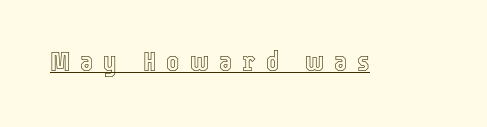
This sample uses an upright cut, with every glyph sitting square on the baseline. A rule runs beneath these lines of type. You could only call the tracking loose — the letters float apart. Here the designer chose a conventional face with non-uniform glyph widths.
